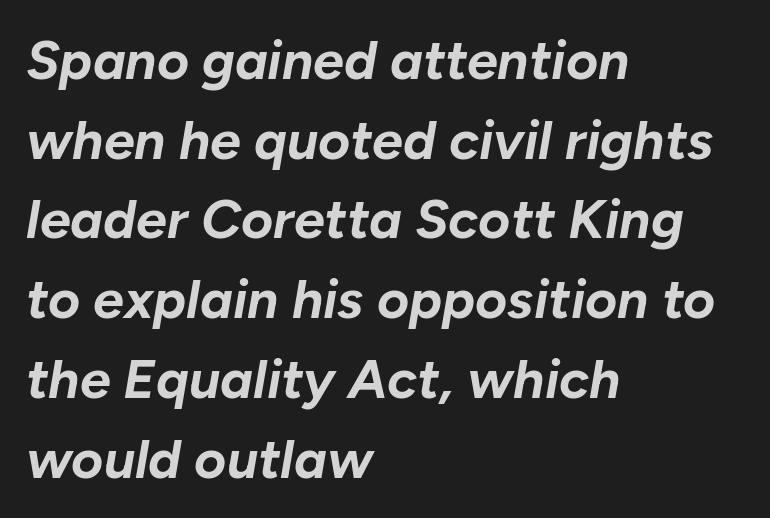
Q: Is the text bold? A: Yes.
Q: Is the text italic (slanted)? A: Yes, it leans right by about 10 degrees.
Q: Is the text underlined? A: No.
Q: How is the paragraph aligned? A: Left-aligned.
Q: Is the spacing between letters normal or unusually wide? A: Normal.
Q: Is the spacing between lines tight, normal or loose? A: Normal.
Q: Width (condensed, normal, or wide)? A: Normal.
Q: Stroke contrast? A: Low.
Q: x-height? A: Medium.
Q: Monospaced? A: No.
